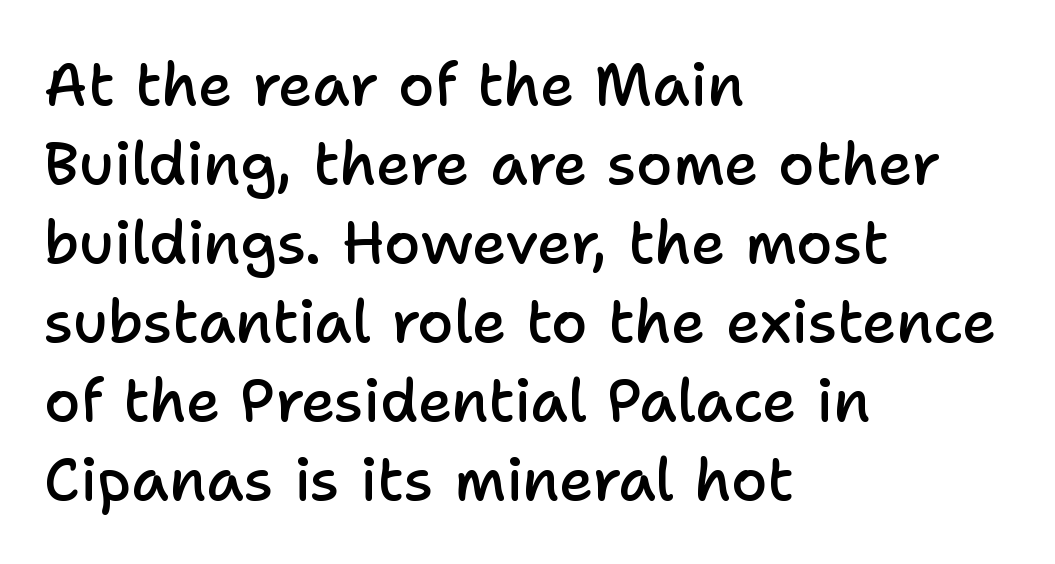
{"serif": "no", "italic": "no", "bold": "semi", "weight": "semibold", "width": "normal", "stroke_contrast": "low", "x_height": "medium", "monospaced": "no", "underline": "no", "align": "left", "line_spacing": "normal", "line_spacing_ratio": 1.34, "letter_spacing": "normal", "letter_spacing_em": 0.0, "glyph_px": 59}
